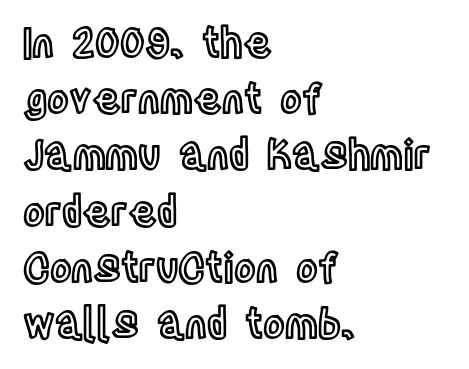
{"italic": "no", "width": "condensed", "x_height": "large", "monospaced": "no", "underline": "no", "align": "left", "line_spacing": "normal", "line_spacing_ratio": 1.37, "letter_spacing": "normal", "letter_spacing_em": 0.0, "glyph_px": 41}
